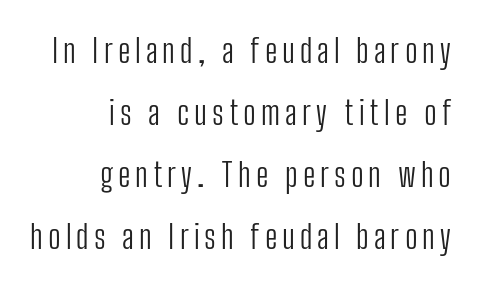
{"serif": "no", "italic": "no", "bold": "no", "weight": "light", "width": "condensed", "stroke_contrast": "low", "x_height": "medium", "monospaced": "no", "underline": "no", "align": "right", "line_spacing_ratio": 1.88, "glyph_px": 33}
